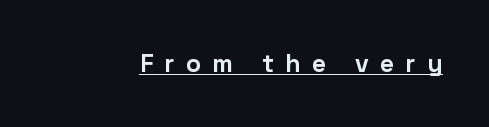
Q: Is the text bold? A: Yes.
Q: Is the text italic (slanted)? A: No, it is upright.
Q: Is the text underlined? A: Yes.
Q: Is the spacing between letters normal or unusually wide? A: Unusually wide.
